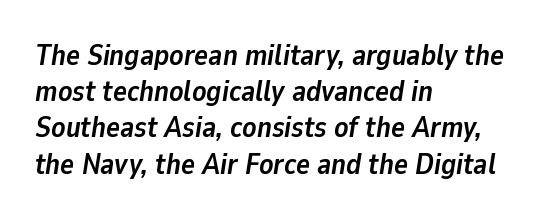
The image shows 29 px semibold type, italic (leaning right); set left-aligned, normal line spacing (1.25x), normal letter spacing, not underlined; low stroke contrast and a medium x-height.
